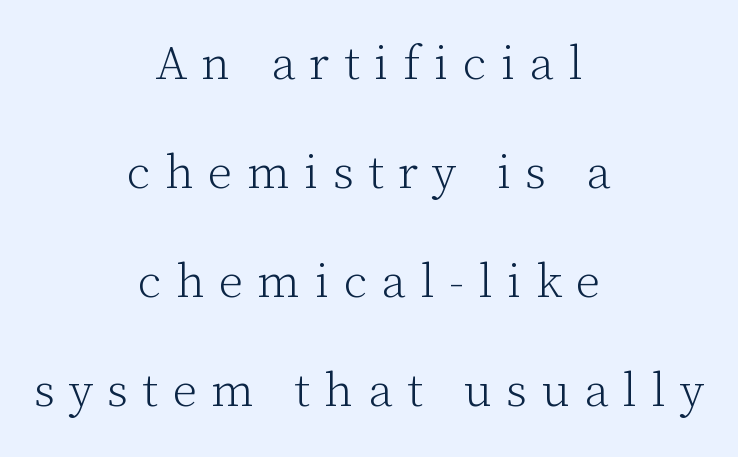
{"serif": "yes", "italic": "no", "bold": "no", "weight": "light", "width": "normal", "stroke_contrast": "low", "x_height": "medium", "monospaced": "no", "underline": "no", "align": "center", "line_spacing": "loose", "line_spacing_ratio": 2.27, "letter_spacing": "wide", "letter_spacing_em": 0.3, "glyph_px": 48}
